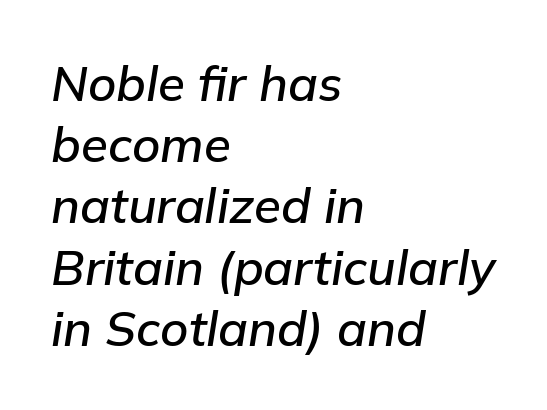
Q: Is the text italic (slanted)? A: Yes, it leans right by about 9 degrees.
Q: Is the text underlined? A: No.
Q: How is the paragraph aligned? A: Left-aligned.
Q: Is the spacing between letters normal or unusually wide? A: Normal.
Q: Is the spacing between lines tight, normal or loose? A: Normal.
Q: Width (condensed, normal, or wide)? A: Normal.
Q: Stroke contrast? A: Low.
Q: x-height? A: Medium.
Q: Monospaced? A: No.
